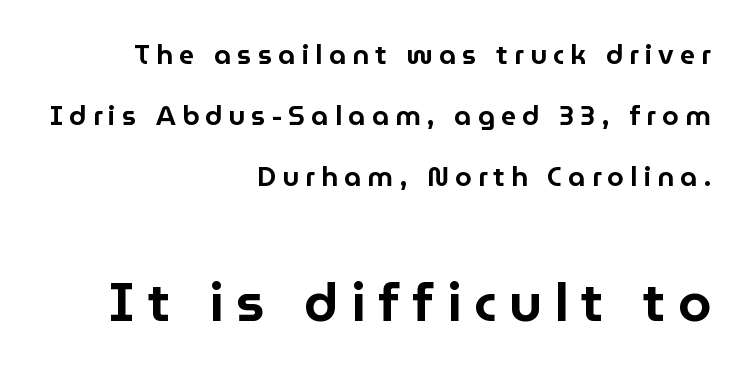
The image shows 54 px sans-serif type, upright; set right-aligned, loose line spacing (2.26x), unusually wide letter spacing (+0.23 em), not underlined; the second (bottom) block is 2.0x larger; low stroke contrast and a medium x-height.
